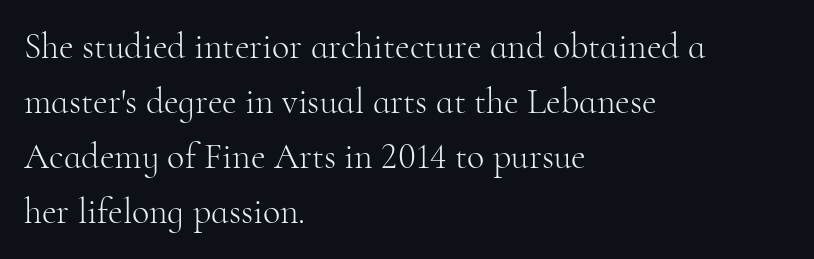
The image shows 36 px light serif type, upright; set left-aligned, normal line spacing (1.53x), normal letter spacing, not underlined; high stroke contrast and a small x-height.
